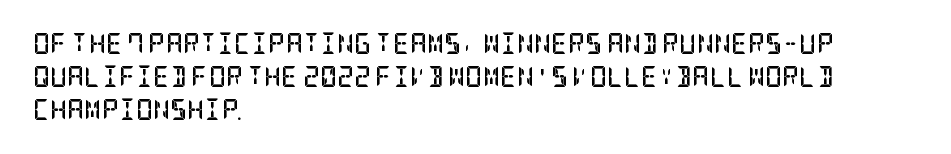
Q: Is the text bold? A: Yes.
Q: Is the text italic (slanted)? A: No, it is upright.
Q: Is the text underlined? A: No.
Q: How is the paragraph aligned? A: Left-aligned.
Q: Is the spacing between letters normal or unusually wide? A: Normal.
Q: Is the spacing between lines tight, normal or loose? A: Normal.
